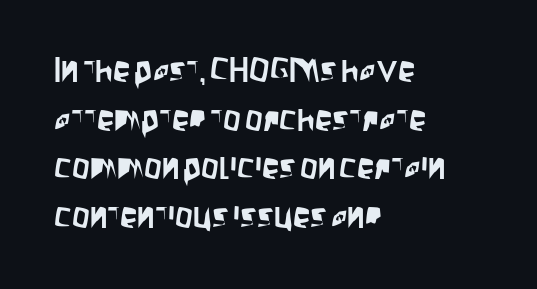
Q: Is the text italic (slanted)? A: No, it is upright.
Q: Is the typeface a serif or a sans-serif typeface? A: Sans-serif.
Q: Is the text underlined? A: No.
Q: How is the paragraph aligned? A: Left-aligned.
Q: Is the spacing between letters normal or unusually wide? A: Normal.
Q: Is the spacing between lines tight, normal or loose? A: Normal.
Q: Width (condensed, normal, or wide)? A: Condensed.
Q: Stroke contrast? A: Low.
Q: x-height? A: Large.
Q: Monospaced? A: No.
